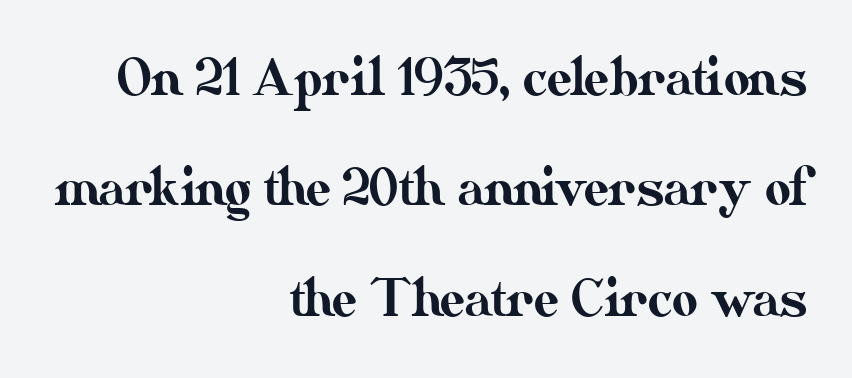
The image shows 50 px text type, upright; set right-aligned, loose line spacing (2.21x), normal letter spacing, not underlined; medium stroke contrast and a small x-height.
